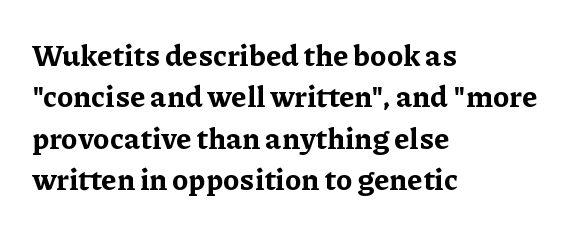
{"serif": "yes", "italic": "no", "bold": "yes", "weight": "bold", "width": "normal", "stroke_contrast": "low", "x_height": "medium", "monospaced": "no", "underline": "no", "align": "left", "line_spacing": "normal", "line_spacing_ratio": 1.38, "letter_spacing": "normal", "letter_spacing_em": 0.0, "glyph_px": 30}
